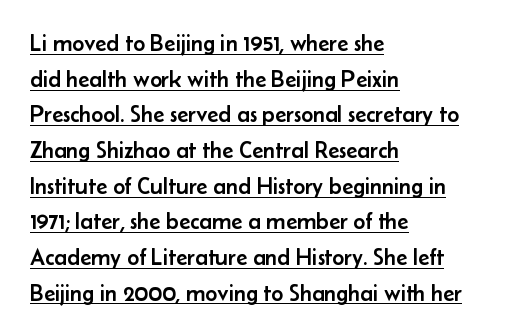
Q: Is the text italic (slanted)? A: No, it is upright.
Q: Is the text underlined? A: Yes.
Q: How is the paragraph aligned? A: Left-aligned.
Q: Is the spacing between letters normal or unusually wide? A: Normal.
Q: Is the spacing between lines tight, normal or loose? A: Normal.
